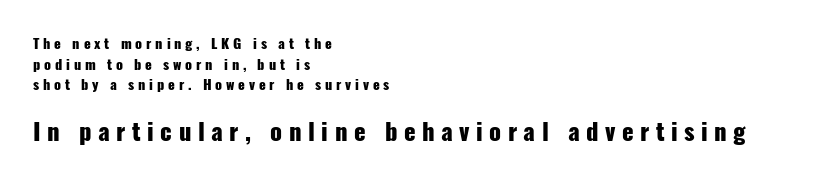
The baseline area is clear. Notice how the stems are strictly vertical — no italics here. The letters in the lower block stand taller than those in the block above. What weight is shown? A full bold with thick strokes. These lines are set flush left with a ragged right edge. You could only call the tracking loose — the letters float apart.
